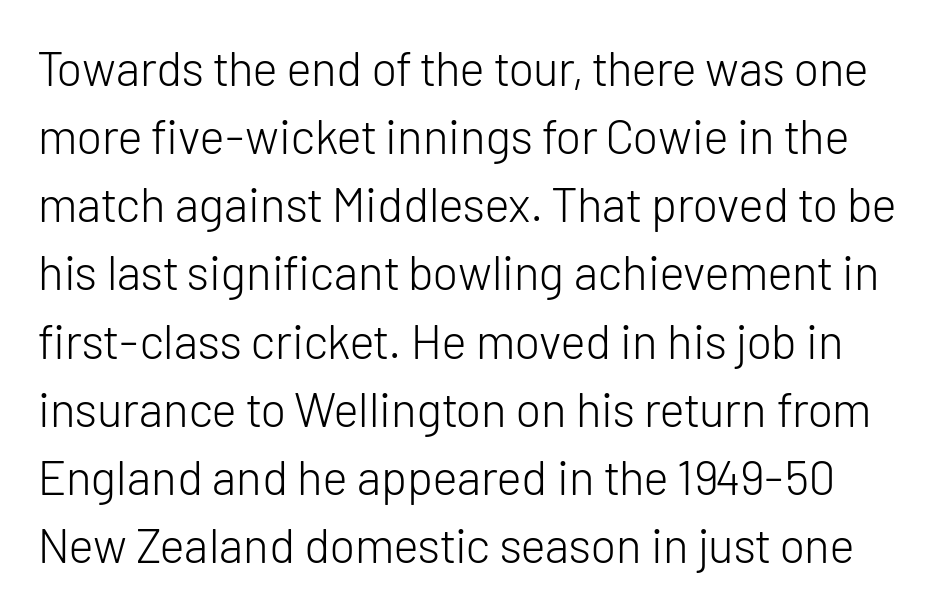
{"serif": "no", "italic": "no", "bold": "no", "weight": "light", "width": "normal", "stroke_contrast": "low", "x_height": "medium", "monospaced": "no", "underline": "no", "line_spacing": "normal", "line_spacing_ratio": 1.42, "letter_spacing": "normal", "letter_spacing_em": 0.0, "glyph_px": 48}
